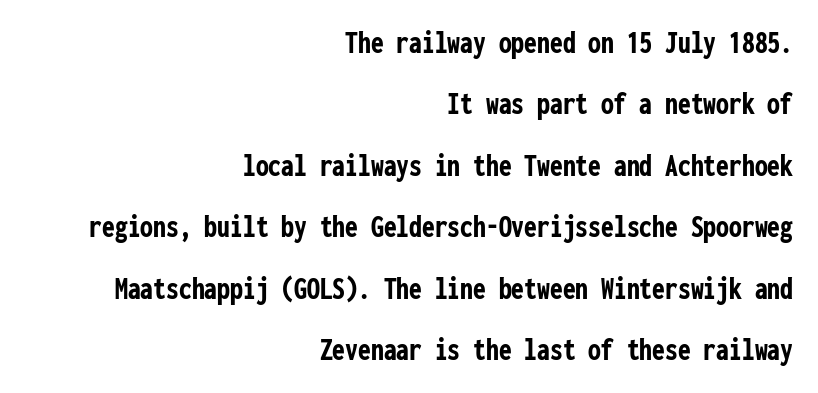
Q: Is the text bold? A: Yes.
Q: Is the text italic (slanted)? A: No, it is upright.
Q: Is the typeface a serif or a sans-serif typeface? A: Sans-serif.
Q: Is the text underlined? A: No.
Q: How is the paragraph aligned? A: Right-aligned.
Q: Is the spacing between letters normal or unusually wide? A: Normal.
Q: Is the spacing between lines tight, normal or loose? A: Loose.
Q: Width (condensed, normal, or wide)? A: Condensed.
Q: Stroke contrast? A: Low.
Q: x-height? A: Medium.
Q: Monospaced? A: Yes.
